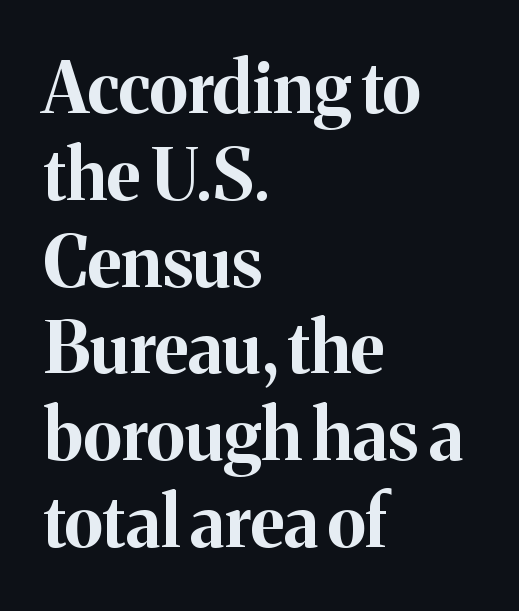
The image shows 70 px bold serif type, upright; set left-aligned, line spacing 1.24x, normal letter spacing, not underlined; medium stroke contrast and a medium x-height.
